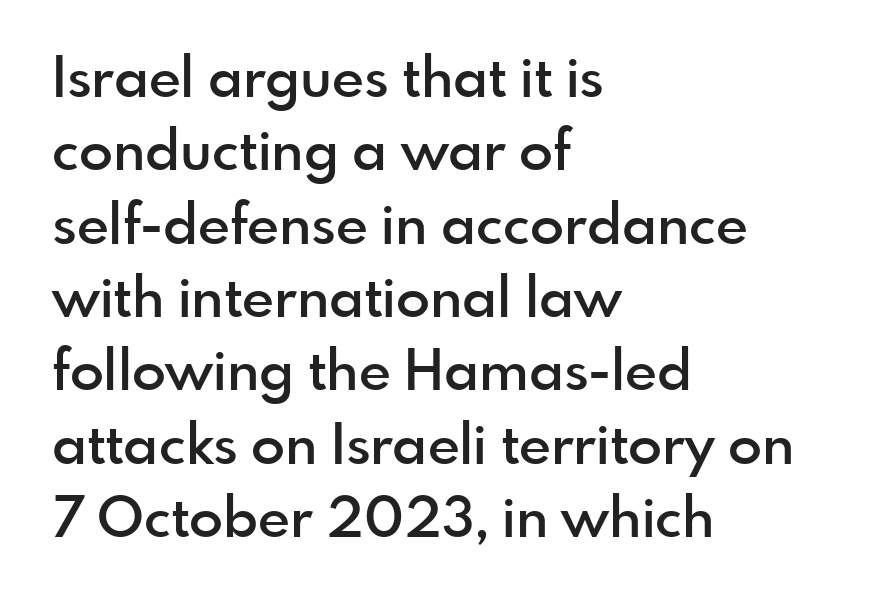
Q: Is the text bold? A: Semi-bold.
Q: Is the text italic (slanted)? A: No, it is upright.
Q: Is the typeface a serif or a sans-serif typeface? A: Sans-serif.
Q: Is the text underlined? A: No.
Q: How is the paragraph aligned? A: Left-aligned.
Q: Is the spacing between letters normal or unusually wide? A: Normal.
Q: Is the spacing between lines tight, normal or loose? A: Normal.
Q: Width (condensed, normal, or wide)? A: Normal.
Q: x-height? A: Small.
Q: Monospaced? A: No.
